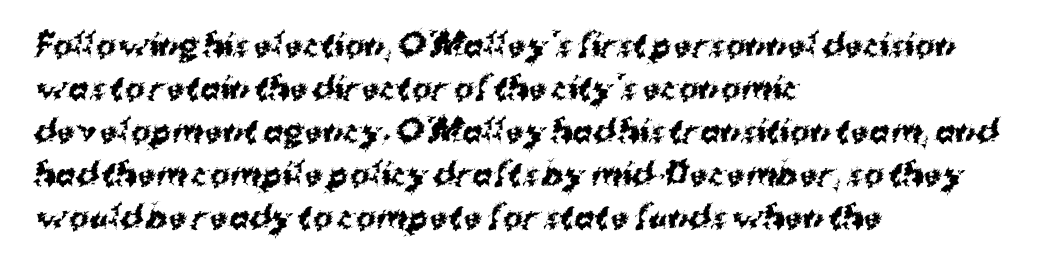
Heavy, bold letterforms. This sample has the flowing, uneven cadence of proportional lettering. The rendering uses a moderate line-height, typical for paragraphs. Is the block centered? No — it sits flush against the left margin. The gap between lines stays unmarked.
